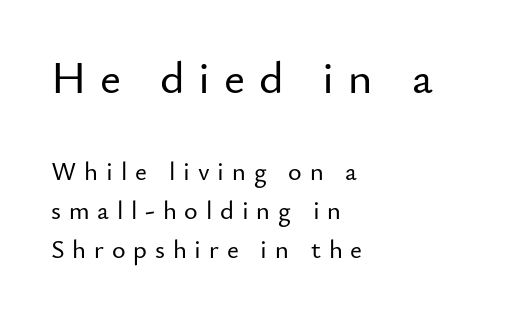
{"serif": "no", "italic": "no", "width": "normal", "stroke_contrast": "low", "x_height": "small", "monospaced": "no", "underline": "no", "align": "left", "line_spacing": "normal", "line_spacing_ratio": 1.49, "letter_spacing": "wide", "letter_spacing_em": 0.3, "larger_block": "first", "size_ratio": 1.77, "glyph_px": 46}
